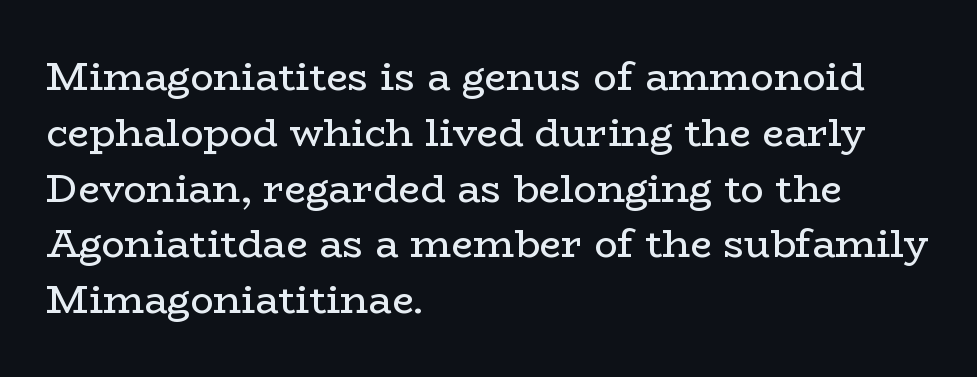
The letters carry serifs — small finishing strokes at the ends of their stems. The space between consecutive lines is moderate. You could not count columns in this text — the font is proportionally spaced. The cut favours lightness, reaching ordinary text weight at its darkest. The gap between lines stays unmarked. The horizontal fit of the characters is conventional and even.
